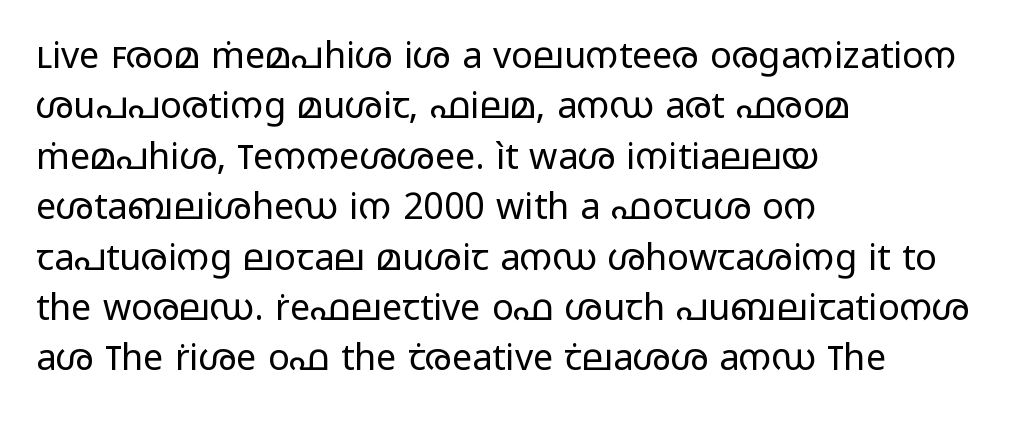
What kind of face is this? One without serifs — a sans. Reading down the block, your eye returns to a fixed left position each line. Spacing verdict: proportional, widths tailored to each character. Letters have the restrained weight of plain body copy at most. This rendering leaves character spacing at its baseline value. The passage shown is not underscored anywhere.
